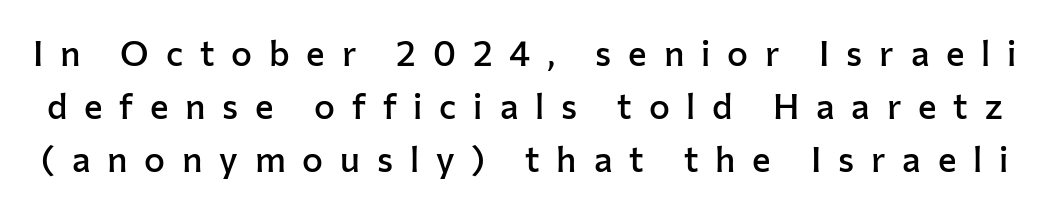
Q: Is the text bold? A: Semi-bold.
Q: Is the text italic (slanted)? A: No, it is upright.
Q: Is the typeface a serif or a sans-serif typeface? A: Sans-serif.
Q: Is the text underlined? A: No.
Q: Is the spacing between letters normal or unusually wide? A: Unusually wide.
Q: Is the spacing between lines tight, normal or loose? A: Normal.
Q: Width (condensed, normal, or wide)? A: Normal.
Q: Stroke contrast? A: Low.
Q: x-height? A: Medium.
Q: Monospaced? A: No.
